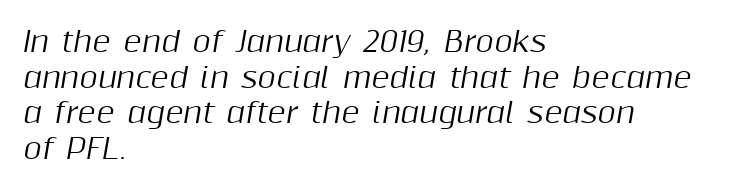
The image shows 28 px text type, italic (leaning right); set left-aligned, normal line spacing (1.27x), normal letter spacing, not underlined; medium stroke contrast and a medium x-height.
